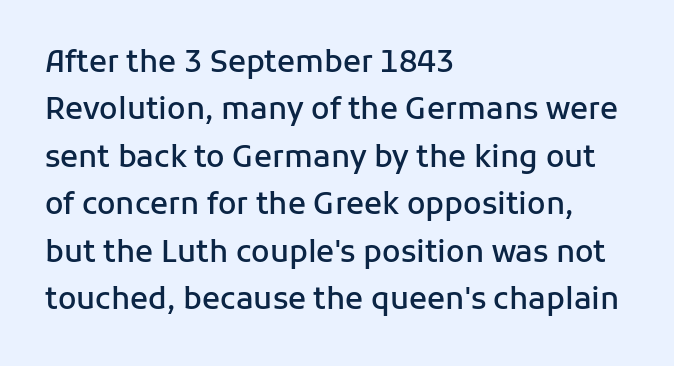
The typeface chosen for these lines omits serifs. Letters rest on an invisible, unmarked baseline. One-word summary of the alignment: left. A typesetter would call this proportional, since set widths differ per character.
